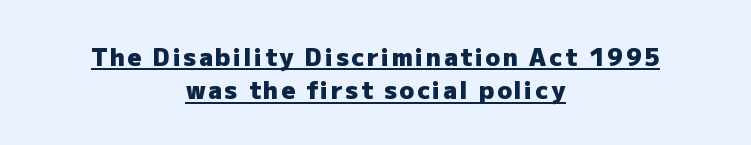
Q: Is the text bold? A: Yes.
Q: Is the text italic (slanted)? A: No, it is upright.
Q: Is the text underlined? A: Yes.
Q: How is the paragraph aligned? A: Centered.
Q: Is the spacing between lines tight, normal or loose? A: Normal.
